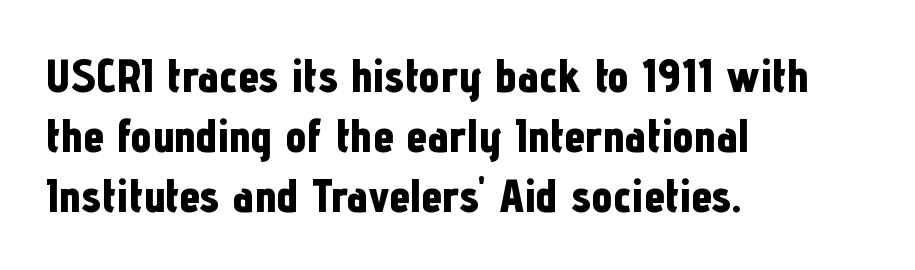
{"serif": "no", "italic": "no", "bold": "yes", "weight": "bold", "width": "condensed", "stroke_contrast": "low", "x_height": "medium", "monospaced": "no", "underline": "no", "align": "left", "line_spacing": "normal", "line_spacing_ratio": 1.28, "letter_spacing": "normal", "letter_spacing_em": 0.0, "glyph_px": 47}
